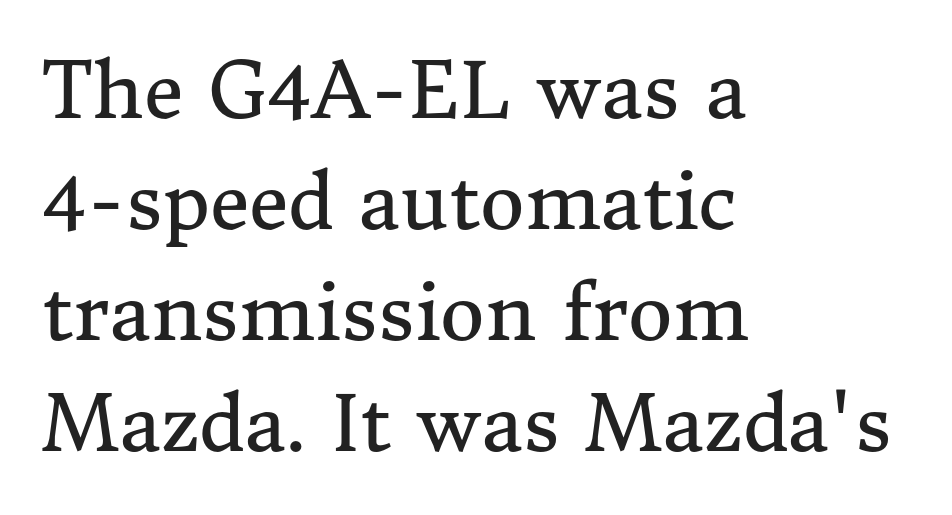
Q: Is the text bold? A: No.
Q: Is the text italic (slanted)? A: No, it is upright.
Q: Is the typeface a serif or a sans-serif typeface? A: Serif.
Q: Is the text underlined? A: No.
Q: How is the paragraph aligned? A: Left-aligned.
Q: Is the spacing between letters normal or unusually wide? A: Normal.
Q: Is the spacing between lines tight, normal or loose? A: Normal.
Q: Width (condensed, normal, or wide)? A: Normal.
Q: Stroke contrast? A: Medium.
Q: x-height? A: Medium.
Q: Monospaced? A: No.
